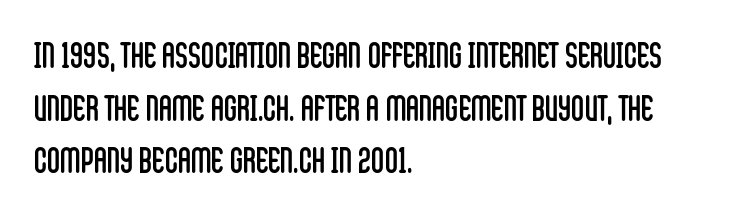
Q: Is the text bold? A: No.
Q: Is the text italic (slanted)? A: No, it is upright.
Q: Is the typeface a serif or a sans-serif typeface? A: Sans-serif.
Q: Is the text underlined? A: No.
Q: How is the paragraph aligned? A: Left-aligned.
Q: Is the spacing between letters normal or unusually wide? A: Normal.
Q: Is the spacing between lines tight, normal or loose? A: Normal.
Q: Width (condensed, normal, or wide)? A: Condensed.
Q: Stroke contrast? A: Low.
Q: x-height? A: Large.
Q: Monospaced? A: No.
